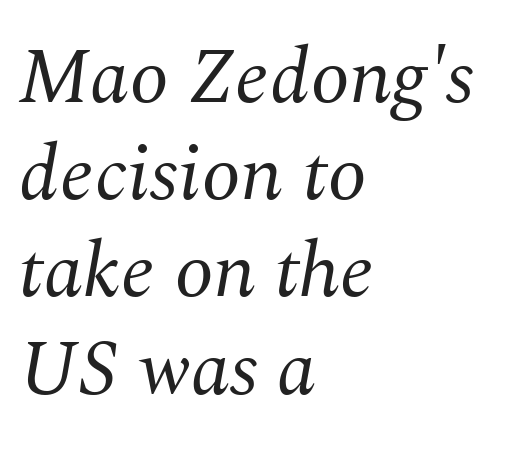
The image shows 79 px regular-weight serif type, italic (leaning right); set left-aligned, line spacing 1.23x, normal letter spacing, not underlined; medium stroke contrast and a medium x-height.
